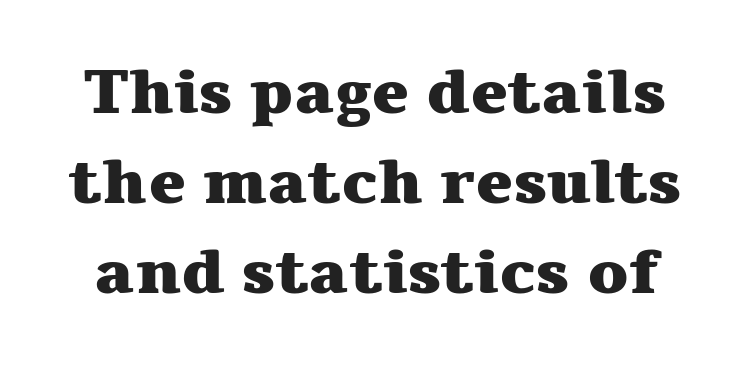
{"serif": "yes", "italic": "no", "bold": "yes", "weight": "heavy", "width": "wide", "stroke_contrast": "medium", "x_height": "medium", "monospaced": "no", "underline": "no", "line_spacing": "normal", "line_spacing_ratio": 1.43, "letter_spacing": "normal", "letter_spacing_em": 0.0, "glyph_px": 63}
